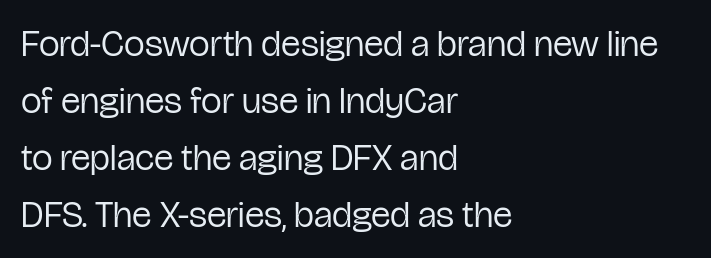
The face used here is a sans, in the tradition of grotesques and geometrics. Glyph-to-glyph distance matches everyday printed text. Stem width sits at or under what a default text font uses. You could not count columns in this text — the font is proportionally spaced. This is the regular roman posture of the typeface. Anything drawn beneath the words? Only blank space.
